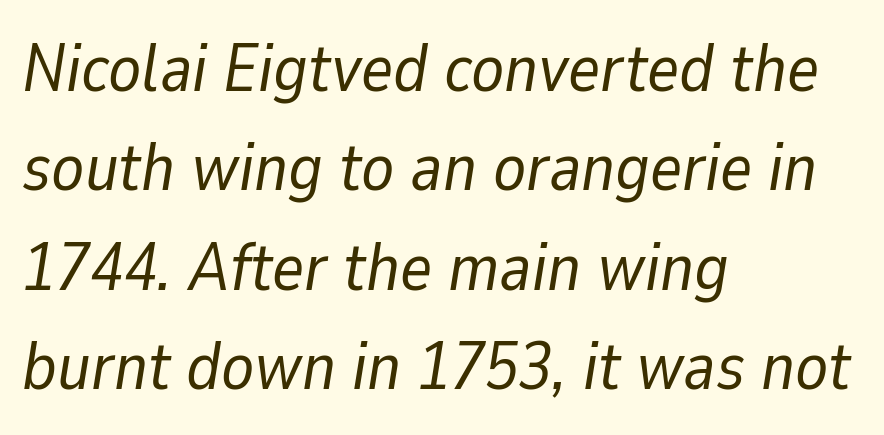
The image shows 68 px regular-weight type, italic (leaning right); set left-aligned, normal line spacing (1.46x), normal letter spacing, not underlined; low stroke contrast and a medium x-height.
